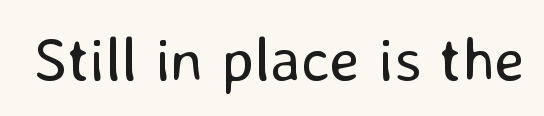
You could not count columns in this text — the font is proportionally spaced. The letters sit at their default tracking, neither squeezed nor spread. Anything drawn beneath the words? Only blank space. Upright lettering throughout. I'd call this a sans setting — the letters go barefoot. Is the stroke heavy? The answer is a plain regular-or-lighter.
